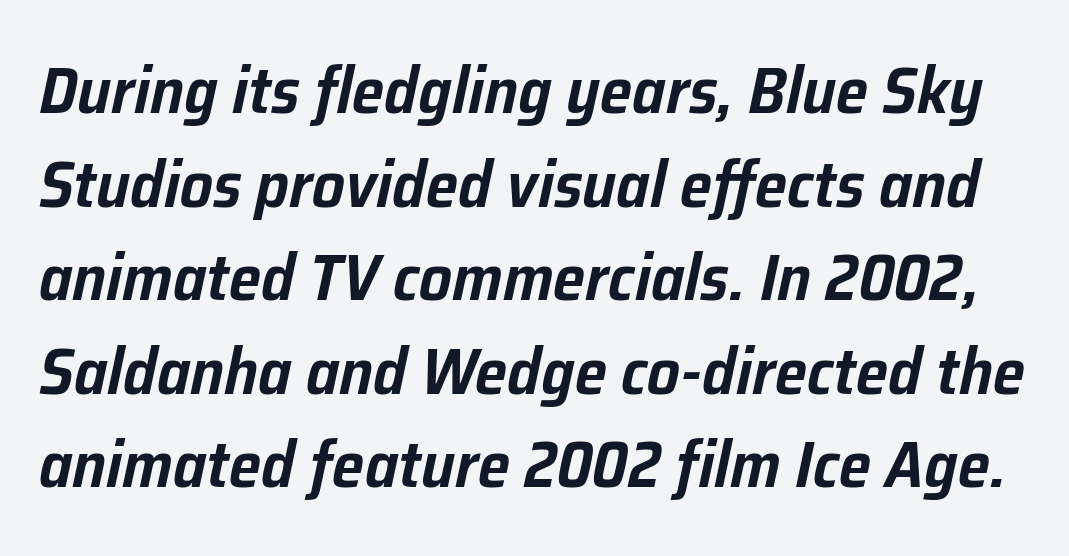
Q: Is the text italic (slanted)? A: Yes, it leans right by about 12 degrees.
Q: Is the text underlined? A: No.
Q: Is the spacing between letters normal or unusually wide? A: Normal.
Q: Is the spacing between lines tight, normal or loose? A: Normal.
Q: Width (condensed, normal, or wide)? A: Normal.
Q: Stroke contrast? A: Low.
Q: x-height? A: Medium.
Q: Monospaced? A: No.
